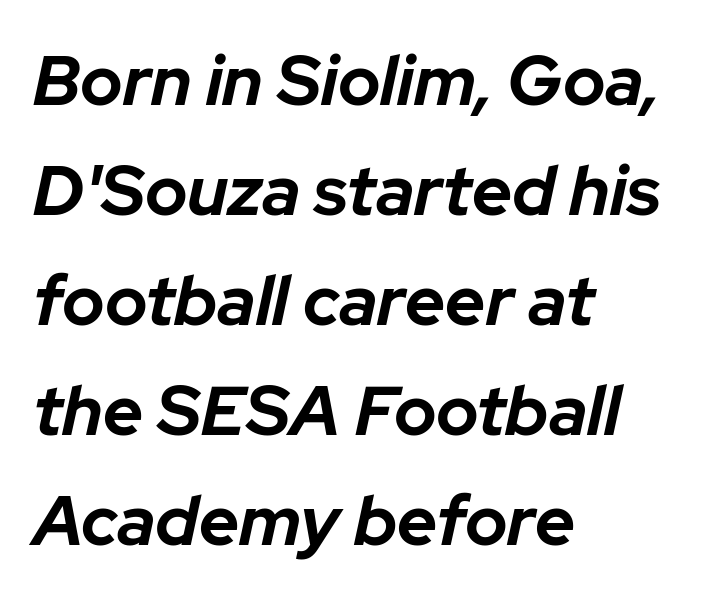
Q: Is the text bold? A: Yes.
Q: Is the text italic (slanted)? A: Yes, it leans right by about 12 degrees.
Q: Is the text underlined? A: No.
Q: How is the paragraph aligned? A: Left-aligned.
Q: Is the spacing between letters normal or unusually wide? A: Normal.
Q: Is the spacing between lines tight, normal or loose? A: Normal.
Q: Width (condensed, normal, or wide)? A: Normal.
Q: Stroke contrast? A: Low.
Q: x-height? A: Medium.
Q: Monospaced? A: No.
